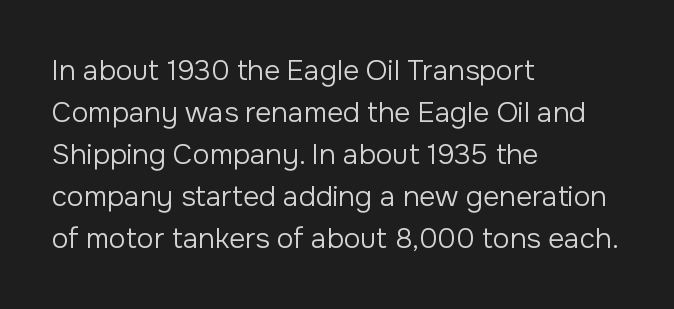
The horizontal fit of the characters is conventional and even. Unlike a traditional serif, this face leaves its strokes unadorned. You could not count columns in this text — the font is proportionally spaced. Italic? Not at all — the glyphs are vertical. The face looks like a standard text weight, possibly lighter.
